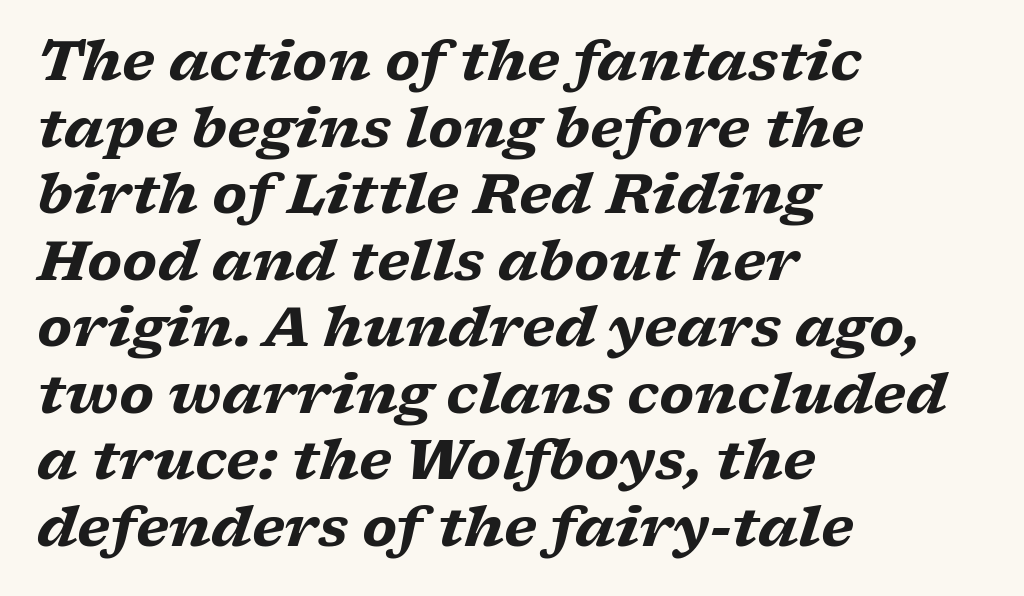
Looking at the ascenders, they clearly lean. Only glyphs here, with clear space below each row. These lines carry a lot of weight — the face is fully bold. The face used here is proportionally spaced, like ordinary book or web type. Does the copy run flush right? No — it runs flush left.
